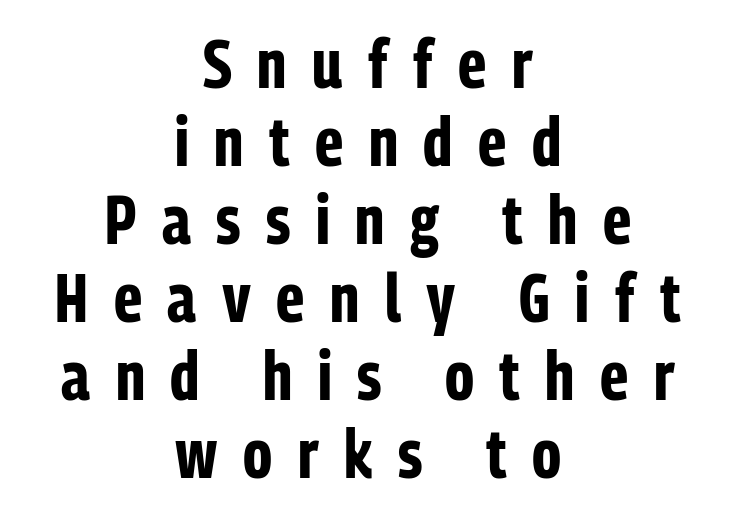
Q: Is the text bold? A: Yes.
Q: Is the text italic (slanted)? A: No, it is upright.
Q: Is the typeface a serif or a sans-serif typeface? A: Sans-serif.
Q: Is the text underlined? A: No.
Q: How is the paragraph aligned? A: Centered.
Q: Is the spacing between letters normal or unusually wide? A: Unusually wide.
Q: Is the spacing between lines tight, normal or loose? A: Tight.
Q: Width (condensed, normal, or wide)? A: Condensed.
Q: Stroke contrast? A: Low.
Q: x-height? A: Medium.
Q: Monospaced? A: No.
